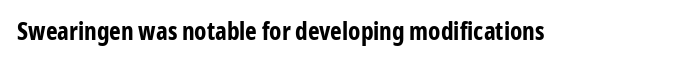
{"italic": "no", "bold": "yes", "underline": "no", "letter_spacing": "normal", "letter_spacing_em": 0.0, "glyph_px": 25}
